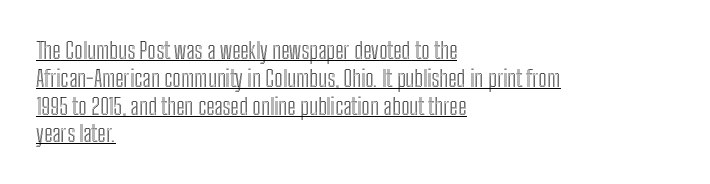
Q: Is the text italic (slanted)? A: No, it is upright.
Q: Is the text underlined? A: Yes.
Q: How is the paragraph aligned? A: Left-aligned.
Q: Is the spacing between letters normal or unusually wide? A: Normal.
